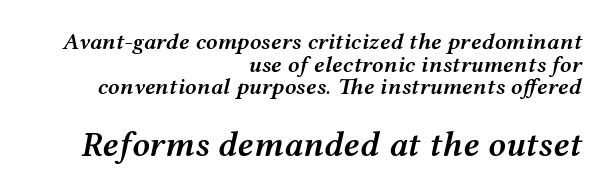
The sample has been set in demibold, a notch under bold. Vertically, the passage feels compressed, each row crowding the next. The glyphs are unaccompanied by any horizontal stroke below them. If you squint, the bottom block still reads clearly — it's the larger of the two.
